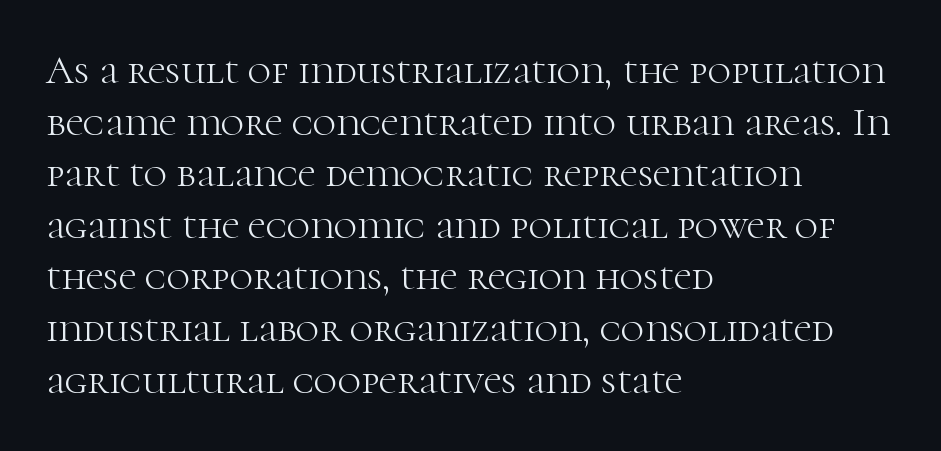
Q: Is the text bold? A: No.
Q: Is the text italic (slanted)? A: No, it is upright.
Q: Is the typeface a serif or a sans-serif typeface? A: Serif.
Q: Is the text underlined? A: No.
Q: How is the paragraph aligned? A: Left-aligned.
Q: Is the spacing between letters normal or unusually wide? A: Normal.
Q: Is the spacing between lines tight, normal or loose? A: Normal.
Q: Width (condensed, normal, or wide)? A: Normal.
Q: Stroke contrast? A: High.
Q: x-height? A: Medium.
Q: Monospaced? A: No.
